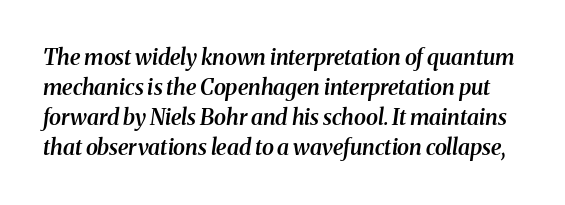
Line spacing here is normal. The passage shown has conventional tracking throughout. Is the type slanted? Yes — the strokes lean at a clear angle. The characters look somewhat weighty, a semibold short of true bold. The area under the type is left untouched.
